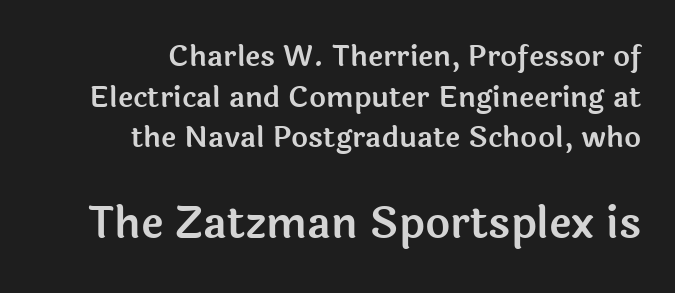
The image shows 43 px sans-serif type, upright; set right-aligned, normal line spacing (1.4x), normal letter spacing, not underlined; the second (bottom) block is 1.48x larger; a medium x-height.
